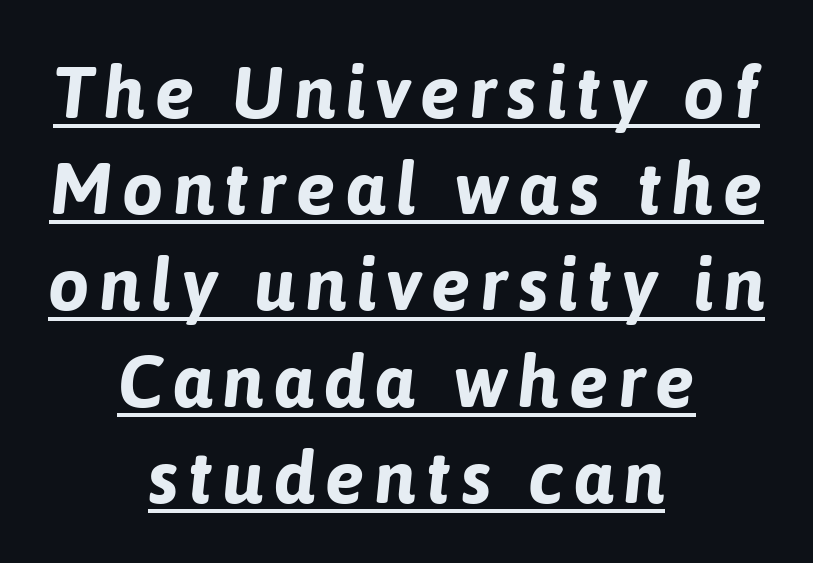
{"italic": "yes", "lean": "right", "slant_degrees": 6, "bold": "yes", "weight": "bold", "width": "normal", "stroke_contrast": "low", "x_height": "medium", "monospaced": "no", "underline": "yes", "align": "center", "line_spacing": "normal", "line_spacing_ratio": 1.3, "glyph_px": 74}
